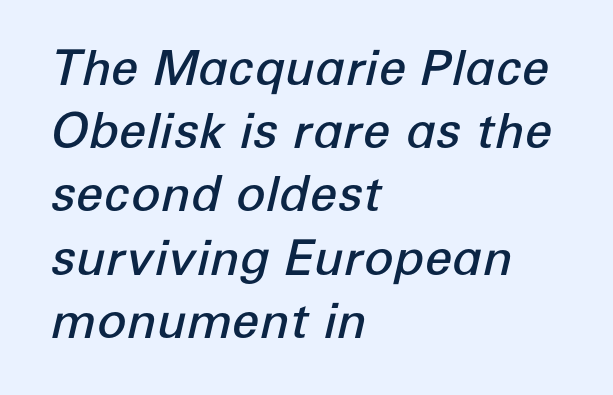
{"italic": "yes", "lean": "right", "slant_degrees": 12, "bold": "semi", "weight": "semibold", "width": "normal", "stroke_contrast": "low", "x_height": "medium", "monospaced": "no", "underline": "no", "align": "left", "line_spacing": "normal", "line_spacing_ratio": 1.29, "letter_spacing": "normal", "letter_spacing_em": 0.0, "glyph_px": 49}
